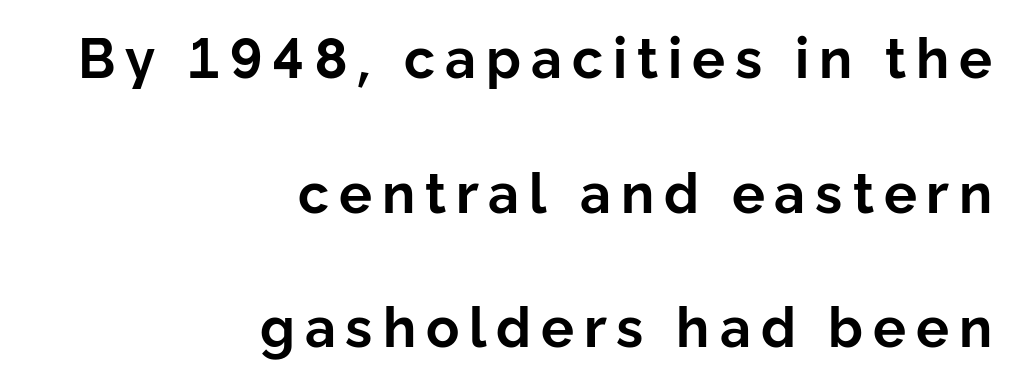
Q: Is the text bold? A: Yes.
Q: Is the text italic (slanted)? A: No, it is upright.
Q: Is the typeface a serif or a sans-serif typeface? A: Sans-serif.
Q: Is the text underlined? A: No.
Q: How is the paragraph aligned? A: Right-aligned.
Q: Is the spacing between lines tight, normal or loose? A: Loose.
Q: Width (condensed, normal, or wide)? A: Normal.
Q: Stroke contrast? A: Low.
Q: x-height? A: Medium.
Q: Monospaced? A: No.
